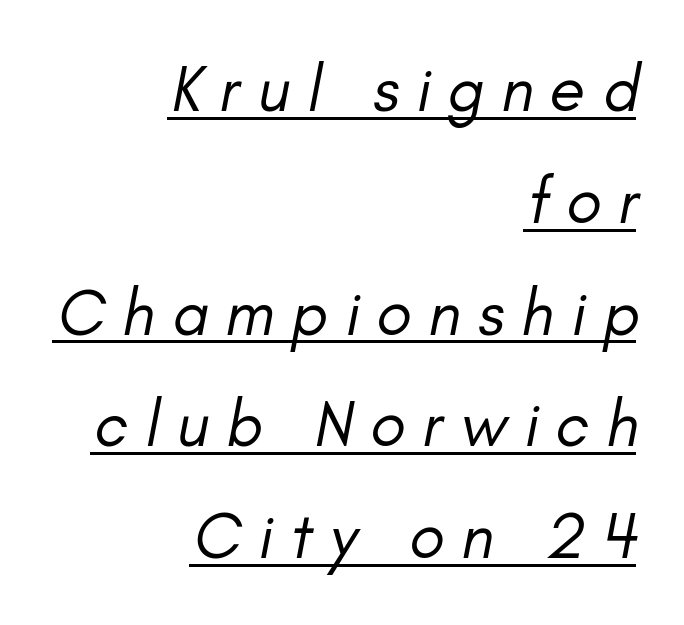
Q: Is the text bold? A: No.
Q: Is the text italic (slanted)? A: Yes, it leans right by about 11 degrees.
Q: Is the text underlined? A: Yes.
Q: How is the paragraph aligned? A: Right-aligned.
Q: Is the spacing between letters normal or unusually wide? A: Unusually wide.
Q: Width (condensed, normal, or wide)? A: Normal.
Q: Stroke contrast? A: Low.
Q: x-height? A: Small.
Q: Monospaced? A: No.
